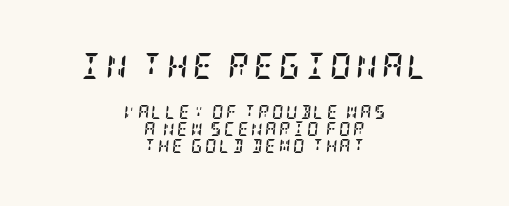
The image shows 26 px bold type, italic (leaning right); set centered, line spacing 1.2x, not underlined; the first (top) block is 1.86x larger.
